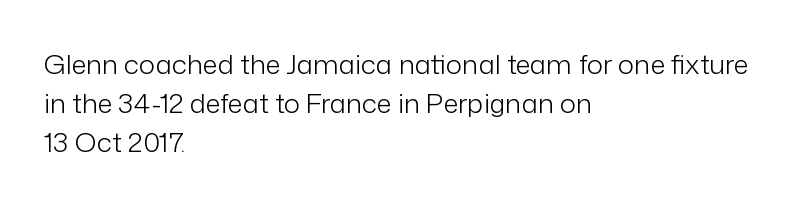
{"italic": "no", "bold": "no", "underline": "no", "align": "left", "line_spacing": "normal", "line_spacing_ratio": 1.44, "letter_spacing": "normal", "letter_spacing_em": 0.0, "glyph_px": 27}
